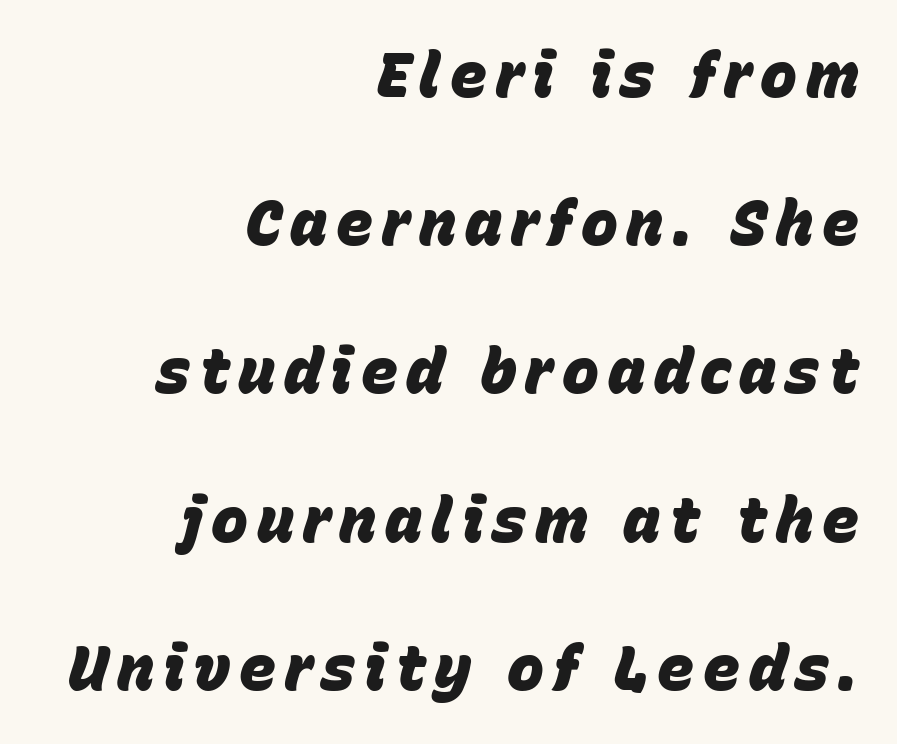
Q: Is the text bold? A: Yes.
Q: Is the text italic (slanted)? A: Yes, it leans right by about 15 degrees.
Q: Is the text underlined? A: No.
Q: How is the paragraph aligned? A: Right-aligned.
Q: Is the spacing between lines tight, normal or loose? A: Loose.
Q: Width (condensed, normal, or wide)? A: Normal.
Q: Stroke contrast? A: Low.
Q: x-height? A: Large.
Q: Monospaced? A: No.
